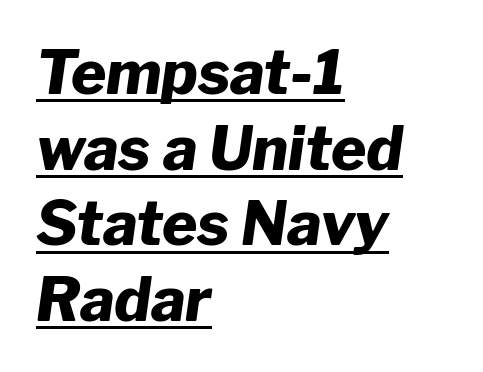
Q: Is the text bold? A: Yes.
Q: Is the text italic (slanted)? A: Yes, it leans right by about 8 degrees.
Q: Is the text underlined? A: Yes.
Q: How is the paragraph aligned? A: Left-aligned.
Q: Is the spacing between letters normal or unusually wide? A: Normal.
Q: Is the spacing between lines tight, normal or loose? A: Normal.
Q: Width (condensed, normal, or wide)? A: Normal.
Q: Stroke contrast? A: Low.
Q: x-height? A: Medium.
Q: Monospaced? A: No.
